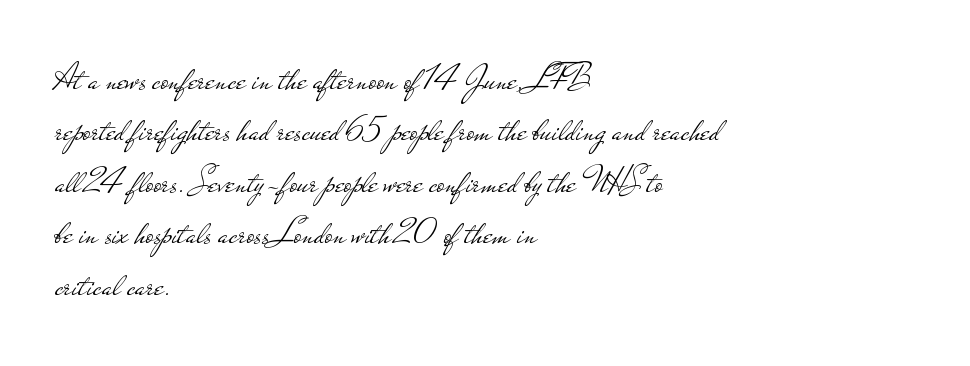
The image shows 37 px light, wide sans-serif type; set left-aligned, normal line spacing (1.39x), normal letter spacing, not underlined; low stroke contrast and a small x-height.
